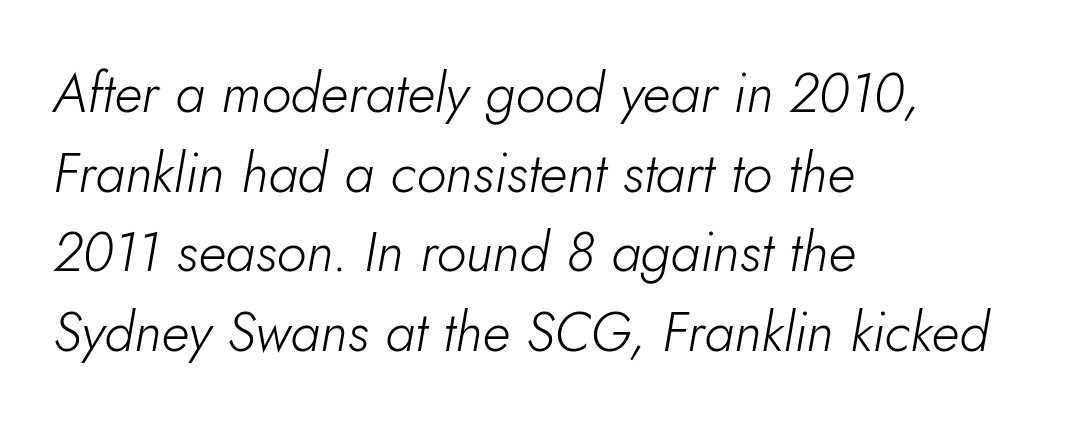
A typesetter would call this proportional, since set widths differ per character. Tracking here is standard; glyphs follow each other at the usual distance. This rendering features lettering with no underline. Nothing heavy about these letters — not bold at all. Does the copy run flush right? No — it runs flush left.
